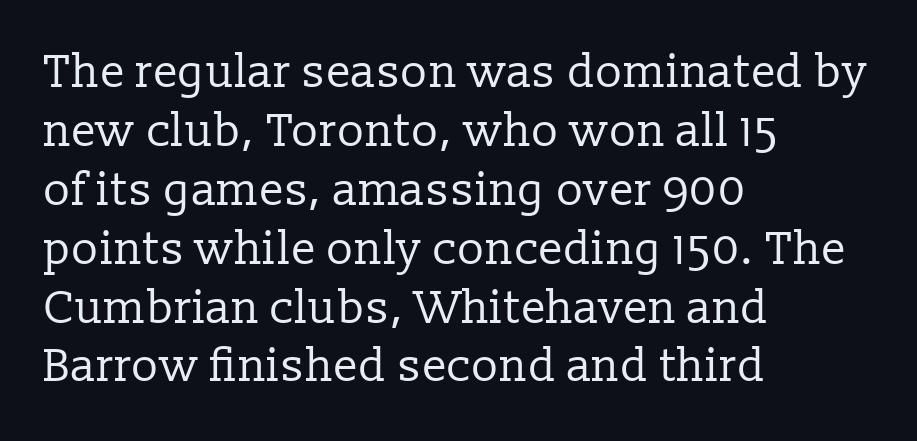
The axis of the letterforms is exactly vertical. Line spacing here is normal. The passage shown is not underscored anywhere. How are the letters spaced? Ordinarily, with no added tracking.
